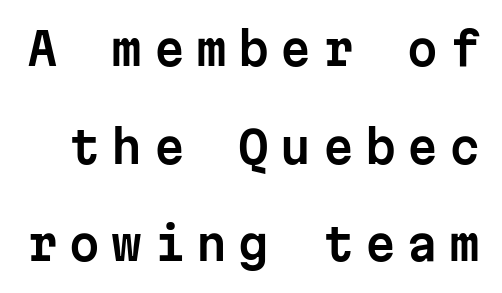
The image shows 44 px sans-serif type, upright, monospaced; set loose line spacing (2.22x), unusually wide letter spacing (+0.26 em), not underlined; low stroke contrast and a medium x-height.
